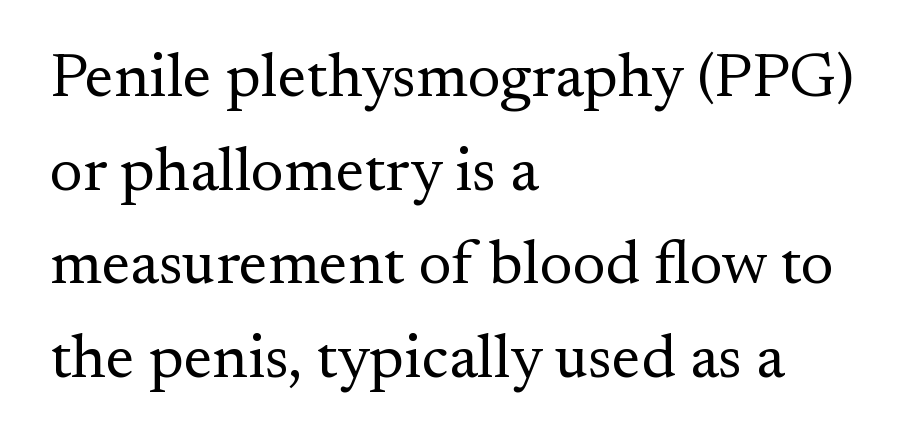
{"serif": "yes", "italic": "no", "bold": "no", "weight": "regular", "width": "normal", "stroke_contrast": "medium", "x_height": "small", "monospaced": "no", "underline": "no", "align": "left", "line_spacing": "normal", "line_spacing_ratio": 1.51, "letter_spacing": "normal", "letter_spacing_em": 0.0, "glyph_px": 62}
